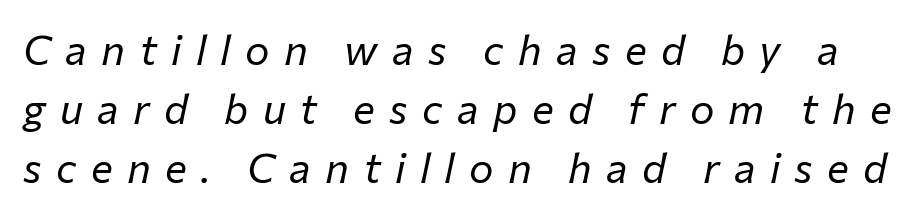
The image shows 41 px regular-weight type, italic (leaning right); set normal line spacing (1.44x), unusually wide letter spacing (+0.35 em), not underlined; low stroke contrast and a medium x-height.
